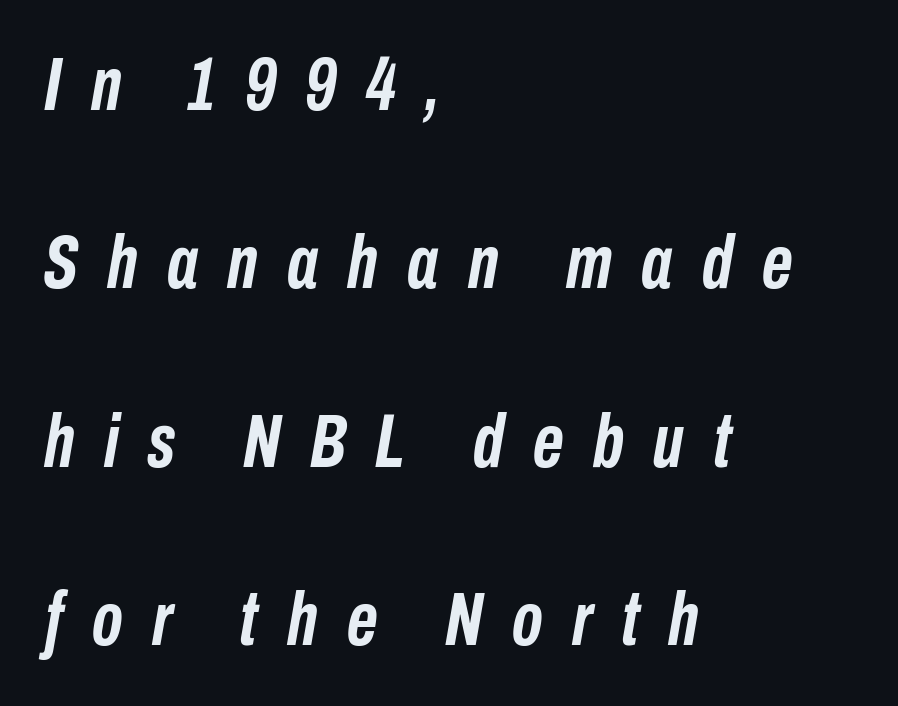
Italic: yes, the glyphs are oblique. The typesetter chose a ragged-right arrangement here. This is heavy type, rendered in bold. The passage shown is typed in a proportional face where columns would drift. The space beneath each line is pristine and unruled. Characters follow at a spacing far wider than the type designer built in.
